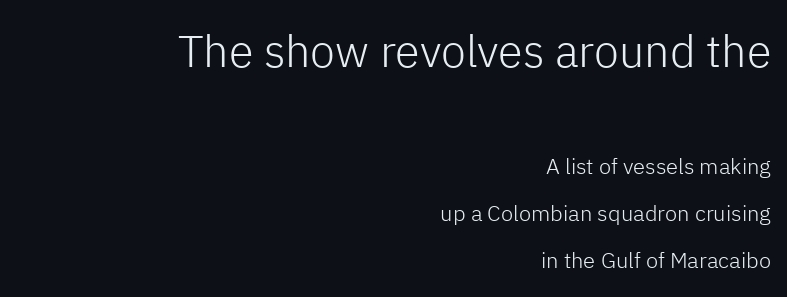
In terms of posture, this sample is upright. Each word holds together tightly as a unit, with standard inter-letter gaps. The specimen omits any rule beneath the text block's lines. Typeset ragged left — the right edge is the straight one. Size hierarchy here favors the leading block over the trailing one. Looks like regular typesetting: each glyph gets only the width it needs.
